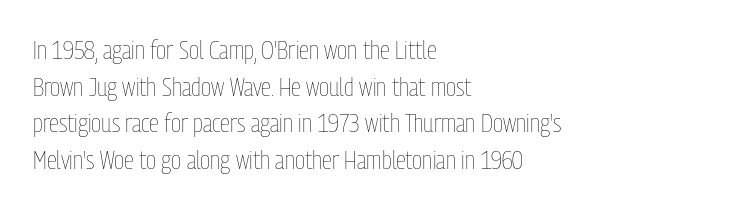
{"italic": "no", "bold": "no", "underline": "no", "align": "left", "line_spacing": "normal", "line_spacing_ratio": 1.41, "letter_spacing": "normal", "letter_spacing_em": 0.0, "glyph_px": 26}
